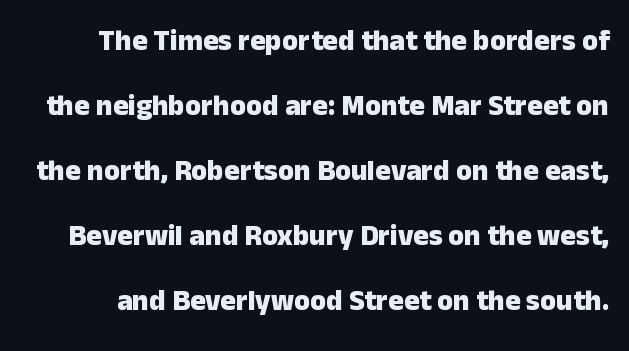
{"serif": "no", "italic": "no", "bold": "yes", "weight": "heavy", "width": "normal", "stroke_contrast": "low", "x_height": "medium", "monospaced": "no", "underline": "no", "line_spacing": "loose", "line_spacing_ratio": 2.24, "letter_spacing": "normal", "letter_spacing_em": 0.0, "glyph_px": 29}
